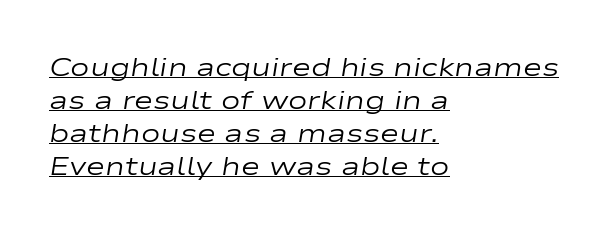
Q: Is the text bold? A: No.
Q: Is the text italic (slanted)? A: Yes, it leans right by about 9 degrees.
Q: Is the text underlined? A: Yes.
Q: How is the paragraph aligned? A: Left-aligned.
Q: Is the spacing between letters normal or unusually wide? A: Normal.
Q: Is the spacing between lines tight, normal or loose? A: Normal.
